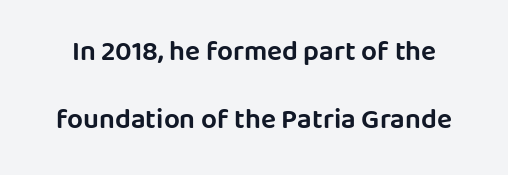
{"serif": "no", "italic": "no", "width": "normal", "stroke_contrast": "low", "x_height": "large", "monospaced": "no", "underline": "no", "line_spacing": "loose", "line_spacing_ratio": 2.43, "letter_spacing": "normal", "letter_spacing_em": 0.0, "glyph_px": 28}
